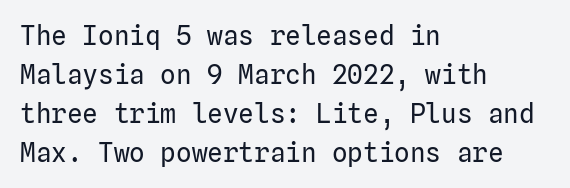
Each new line begins a customary step beneath the previous one. Students, note that the glyphs here touch the page at normal intervals. Letters rest on an invisible, unmarked baseline. Posture: upright roman.
